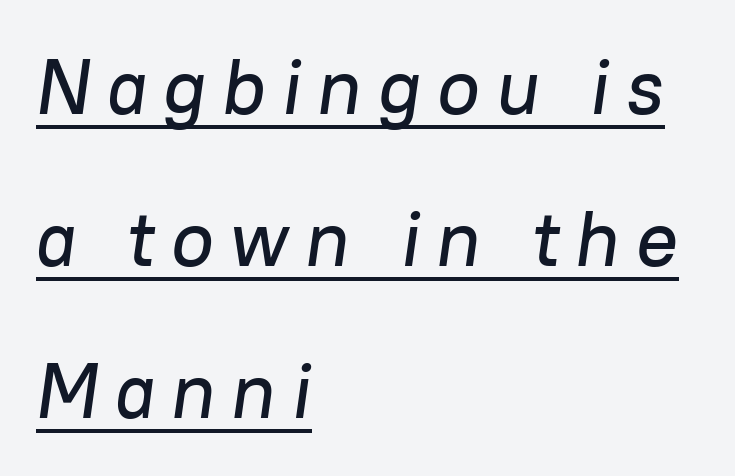
Notice the wide empty band between every row — that's loose leading. In designer terms, the underline attribute is active on this setting. Looks like regular typesetting: each glyph gets only the width it needs. Layout note: lines flush left.
